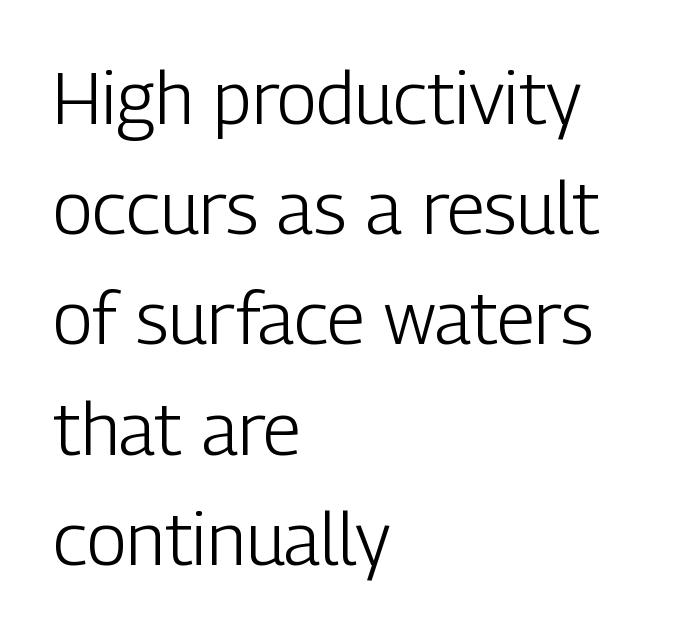
{"serif": "no", "italic": "no", "bold": "no", "weight": "light", "width": "condensed", "stroke_contrast": "low", "x_height": "medium", "monospaced": "no", "underline": "no", "align": "left", "line_spacing": "normal", "line_spacing_ratio": 1.51, "letter_spacing": "normal", "letter_spacing_em": 0.0, "glyph_px": 73}
